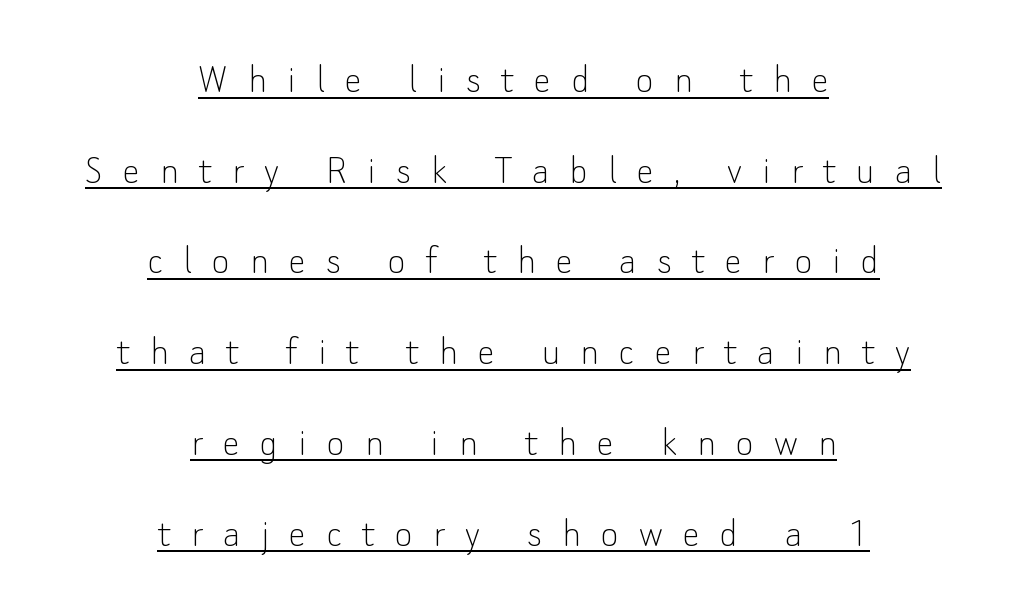
The image shows 43 px thin sans-serif type, upright; set centered, loose line spacing (2.11x), unusually wide letter spacing (+0.47 em), underlined; low stroke contrast and a small x-height.
